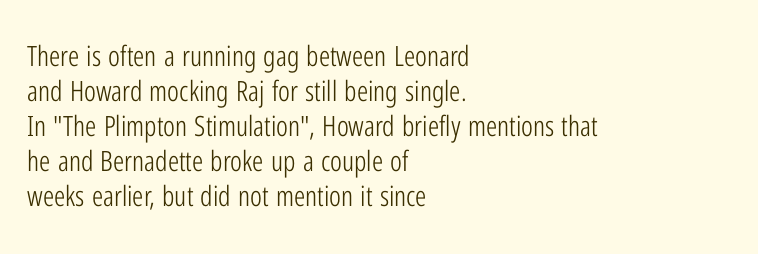
{"serif": "no", "italic": "no", "bold": "no", "weight": "light", "width": "condensed", "stroke_contrast": "low", "x_height": "medium", "monospaced": "no", "underline": "no", "align": "left", "line_spacing": "normal", "line_spacing_ratio": 1.25, "letter_spacing": "normal", "letter_spacing_em": 0.0, "glyph_px": 28}
